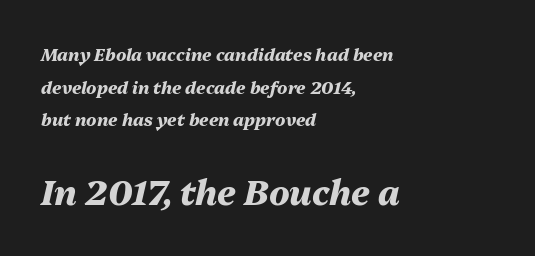
{"italic": "yes", "lean": "right", "slant_degrees": 13, "bold": "yes", "weight": "heavy", "width": "normal", "stroke_contrast": "medium", "x_height": "medium", "monospaced": "no", "underline": "no", "align": "left", "line_spacing": "loose", "line_spacing_ratio": 1.92, "letter_spacing": "normal", "letter_spacing_em": 0.0, "larger_block": "second", "size_ratio": 2.0, "glyph_px": 34}
